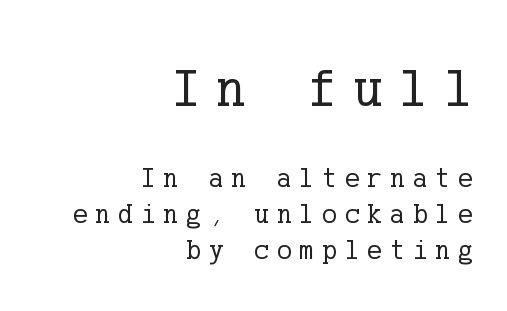
Quick note: not italic, upright. The rendering anchors every line to the right-hand side. The passage shown is not bold in any degree. The words here are not underlined.
